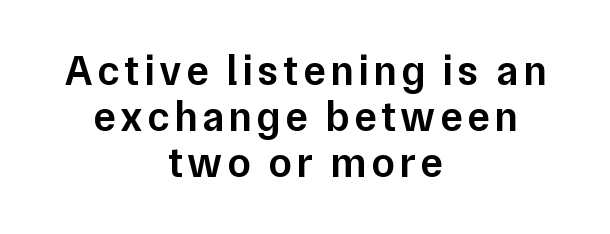
The image shows 42 px semibold sans-serif type, upright; set centered, tight line spacing (1.09x), not underlined; low stroke contrast and a medium x-height.
